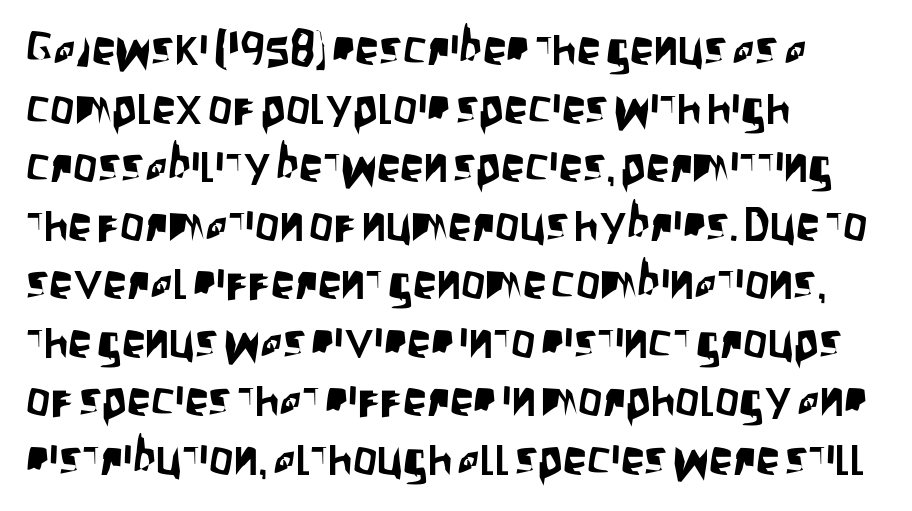
{"serif": "no", "italic": "no", "width": "condensed", "stroke_contrast": "low", "x_height": "large", "monospaced": "no", "underline": "no", "align": "left", "line_spacing_ratio": 1.22, "letter_spacing": "normal", "letter_spacing_em": 0.0, "glyph_px": 48}
